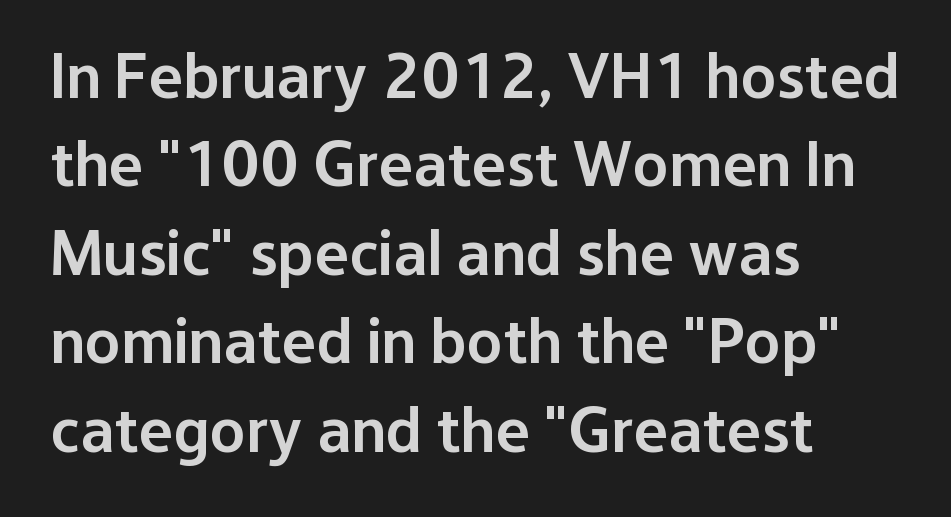
The ragged edge is on the right, which tells us the setting is flush left. Note the varied advance widths — an 'i' is clearly narrower than an 'm'. Letters rest on an invisible, unmarked baseline. The font's upright variant was chosen for this text.
